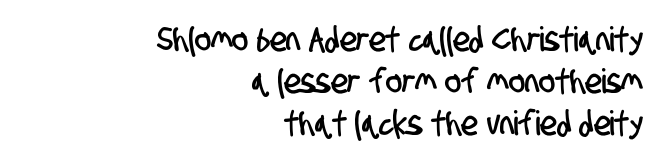
The image shows 34 px condensed sans-serif type; set right-aligned, line spacing 1.24x, normal letter spacing, not underlined; low stroke contrast and a large x-height.
